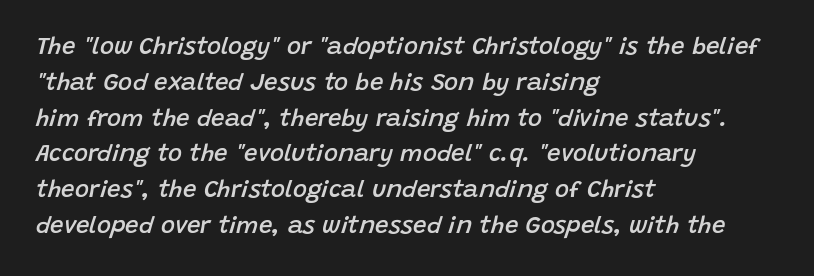
How are the letters spaced? Ordinarily, with no added tracking. Semibold letterforms, between regular and bold. Vertically, the passage feels balanced, rows spaced as you'd expect. The passage shown leans; its letterforms are oblique.
